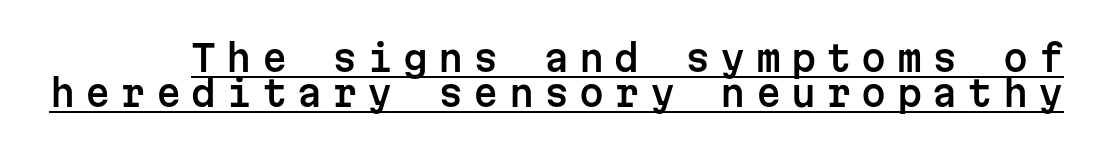
Ascenders rise straight up at ninety degrees. Very little white space separates one row of letters from the next. Does the type have serifs? No, each stem ends abruptly. Do the characters align in a grid? Yes, the font is monospaced.
